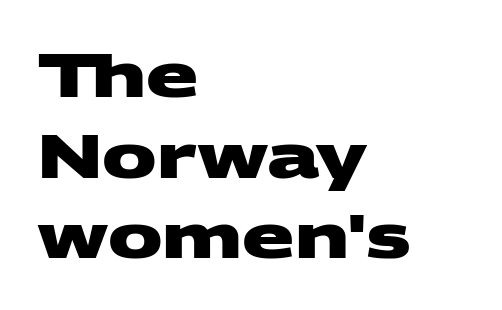
Q: Is the text bold? A: Yes.
Q: Is the typeface a serif or a sans-serif typeface? A: Sans-serif.
Q: Is the text underlined? A: No.
Q: How is the paragraph aligned? A: Left-aligned.
Q: Is the spacing between letters normal or unusually wide? A: Normal.
Q: Is the spacing between lines tight, normal or loose? A: Normal.
Q: Width (condensed, normal, or wide)? A: Wide.
Q: Stroke contrast? A: Medium.
Q: x-height? A: Large.
Q: Monospaced? A: No.
